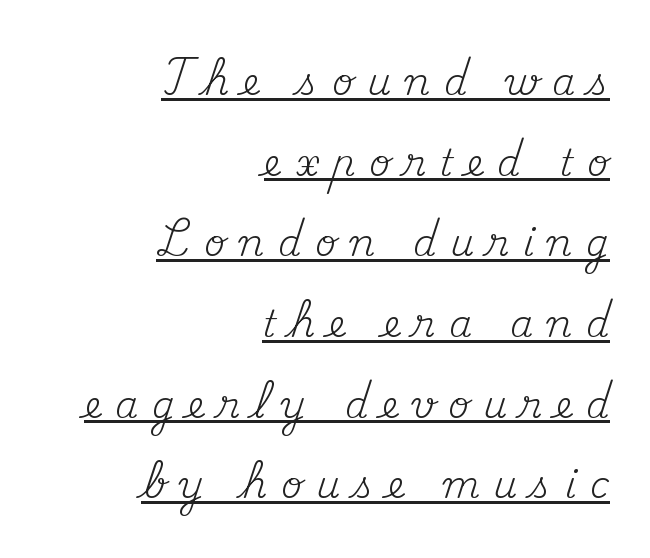
Leading: increased. The face used here is rendered with a markedly widened letterfit. This sample carries an underscore along the baseline area. Teacher's note: observe the even right margin — that is flush-right alignment. A serif font was chosen for this passage.
